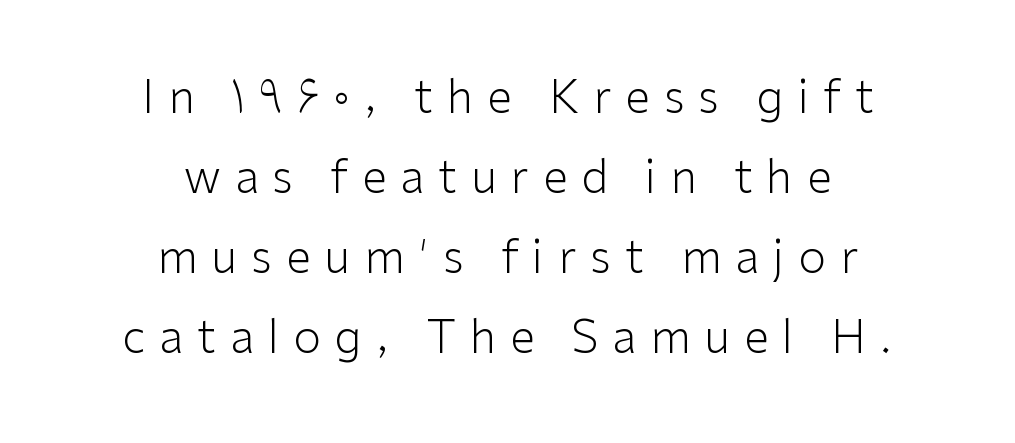
No heavy texture on the line: the type isn't bold. Tracking value appears strongly positive — letters spread wide. The foot of each line stays bare and open. Look at the bottom of the vertical strokes: they stop flat, with no serifs. The specimen reads as upright at a glance.
